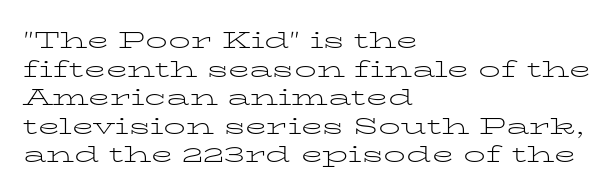
Q: Is the text bold? A: No.
Q: Is the text italic (slanted)? A: No, it is upright.
Q: Is the text underlined? A: No.
Q: How is the paragraph aligned? A: Left-aligned.
Q: Is the spacing between letters normal or unusually wide? A: Normal.
Q: Is the spacing between lines tight, normal or loose? A: Normal.
